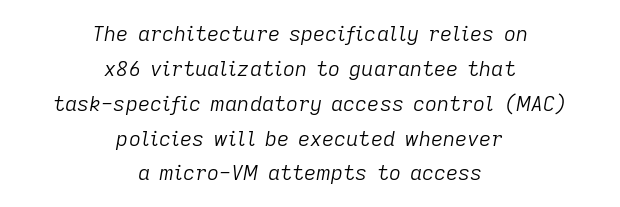
The image shows 21 px text type, italic (leaning right); set centered, normal line spacing (1.66x), normal letter spacing, not underlined.
